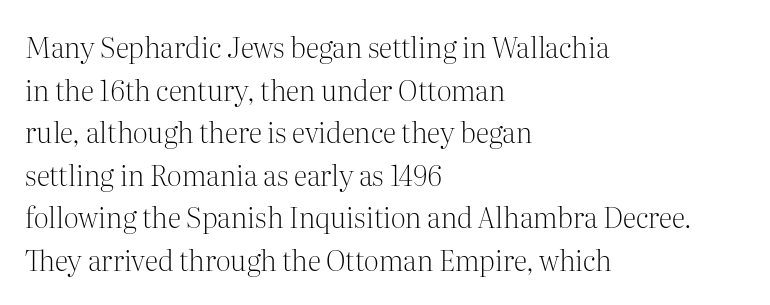
Think of a printed novel: that variable character pitch is what you see here. This sample keeps an unexceptional amount of space between lines. The face looks like a standard text weight, possibly lighter. Glance below the letters and you will spot only blank space.
